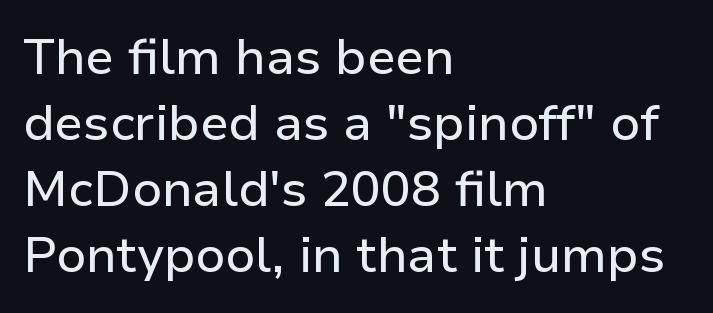
Glyph-to-glyph distance matches everyday printed text. The space beneath each line is pristine and unruled. Think of a printed novel: that variable character pitch is what you see here. The lines sit at an ordinary, default distance from one another.
